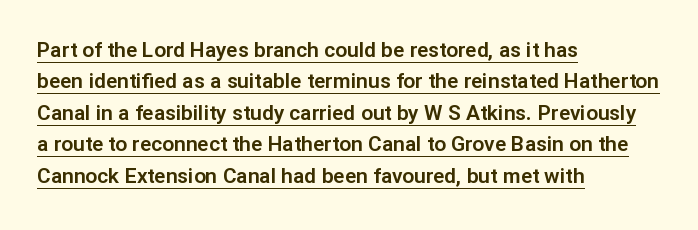
The typography opts for an upright posture over an oblique one. Spacing between characters is what you'd get straight out of the box. The lines are quadded left. One glance says typical: line gaps are just what's usual. Beneath each row of characters lies a ruled line.
